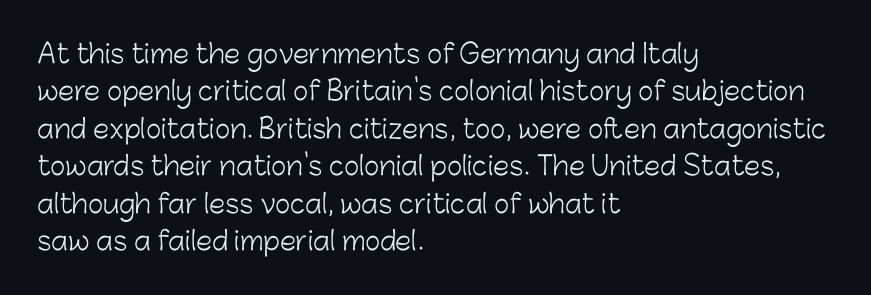
The image shows 26 px text type, upright; set left-aligned, normal line spacing (1.44x), normal letter spacing, not underlined.
